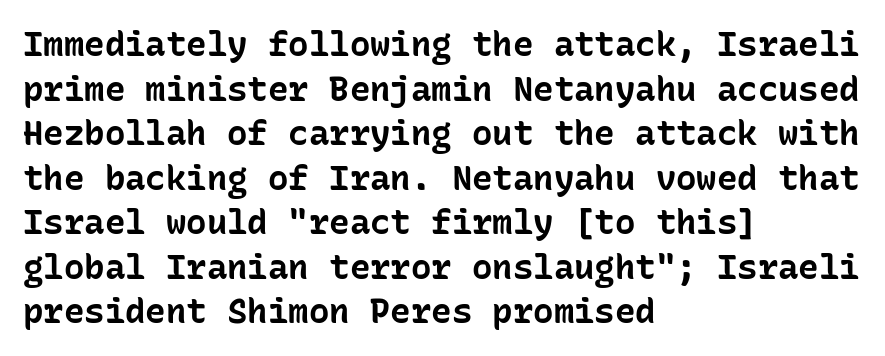
{"serif": "no", "italic": "no", "bold": "yes", "weight": "bold", "width": "normal", "stroke_contrast": "low", "x_height": "medium", "monospaced": "yes", "underline": "no", "align": "left", "line_spacing": "normal", "line_spacing_ratio": 1.31, "letter_spacing": "normal", "letter_spacing_em": 0.0, "glyph_px": 34}
